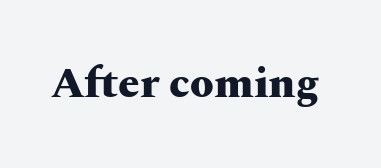
The image shows 43 px heavy, wide serif type, upright; set normal letter spacing, not underlined; medium stroke contrast and a medium x-height.
